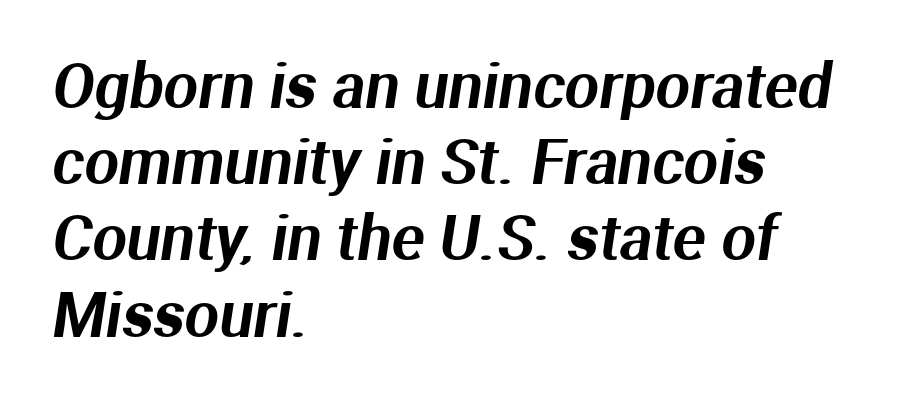
{"serif": "no", "width": "normal", "stroke_contrast": "medium", "x_height": "medium", "monospaced": "no", "underline": "no", "align": "left", "line_spacing": "normal", "line_spacing_ratio": 1.25, "letter_spacing": "normal", "letter_spacing_em": 0.0, "glyph_px": 61}
